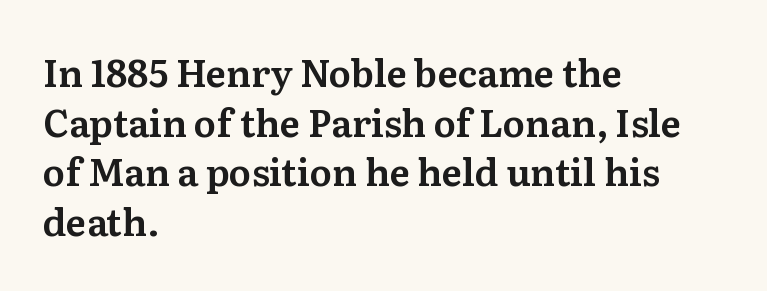
Q: Is the text italic (slanted)? A: No, it is upright.
Q: Is the typeface a serif or a sans-serif typeface? A: Serif.
Q: Is the text underlined? A: No.
Q: How is the paragraph aligned? A: Left-aligned.
Q: Is the spacing between letters normal or unusually wide? A: Normal.
Q: Is the spacing between lines tight, normal or loose? A: Normal.
Q: Width (condensed, normal, or wide)? A: Normal.
Q: Stroke contrast? A: Medium.
Q: x-height? A: Medium.
Q: Monospaced? A: No.
